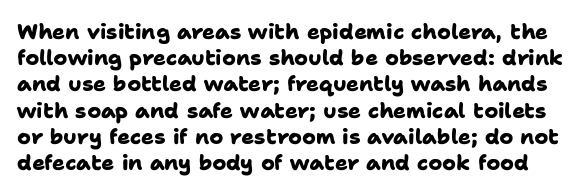
Q: Is the text bold? A: Yes.
Q: Is the text underlined? A: No.
Q: Is the spacing between letters normal or unusually wide? A: Normal.
Q: Is the spacing between lines tight, normal or loose? A: Normal.
